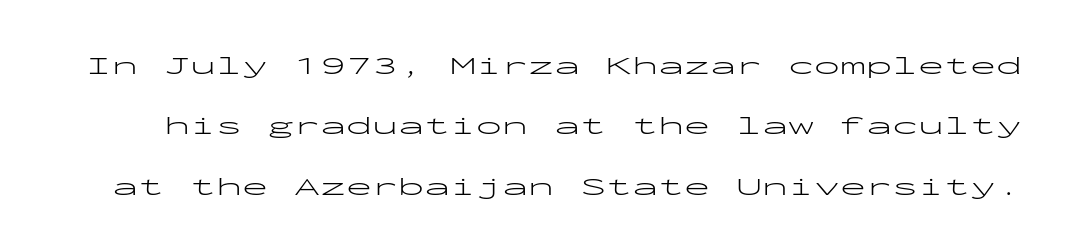
{"italic": "no", "bold": "no", "underline": "no", "line_spacing": "loose", "line_spacing_ratio": 2.32, "letter_spacing": "normal", "letter_spacing_em": 0.0, "glyph_px": 26}
